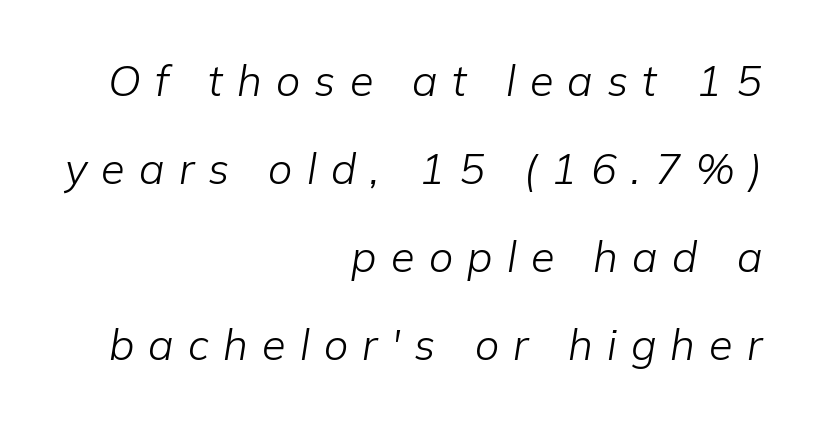
The image shows 43 px light type, italic (leaning right); set right-aligned, loose line spacing (2.05x), unusually wide letter spacing (+0.33 em), not underlined; low stroke contrast and a medium x-height.
